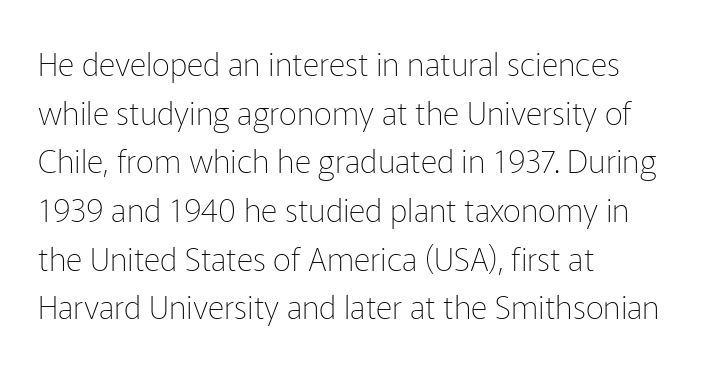
Rendered with straight, roman letterforms. Letter spacing: default. Here the designer chose a conventional face with non-uniform glyph widths. Does the type have serifs? No, each stem ends abruptly.
